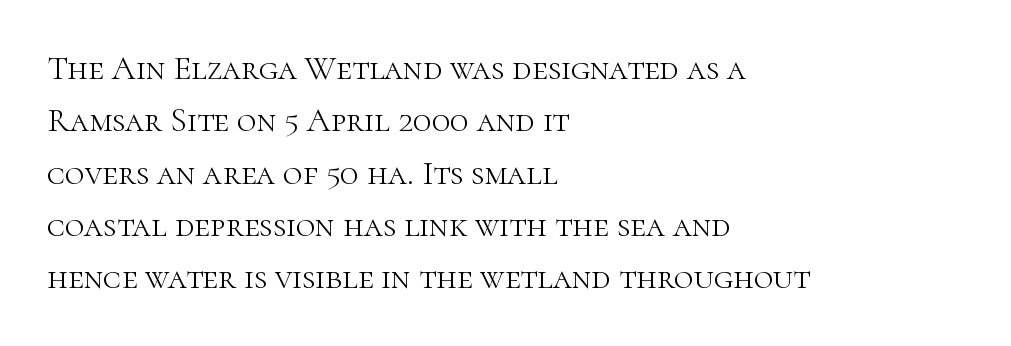
Q: Is the text bold? A: No.
Q: Is the text italic (slanted)? A: No, it is upright.
Q: Is the typeface a serif or a sans-serif typeface? A: Serif.
Q: Is the text underlined? A: No.
Q: How is the paragraph aligned? A: Left-aligned.
Q: Is the spacing between letters normal or unusually wide? A: Normal.
Q: Is the spacing between lines tight, normal or loose? A: Normal.
Q: Width (condensed, normal, or wide)? A: Normal.
Q: Stroke contrast? A: High.
Q: x-height? A: Medium.
Q: Monospaced? A: No.
